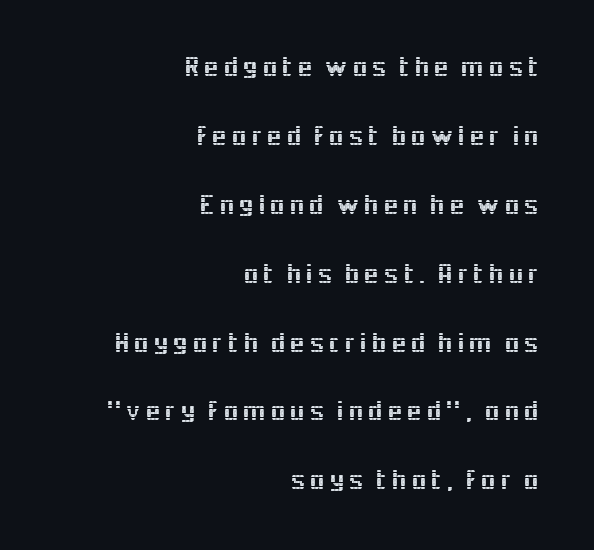
{"serif": "no", "italic": "no", "width": "normal", "x_height": "medium", "monospaced": "no", "underline": "no", "align": "right", "line_spacing": "loose", "line_spacing_ratio": 2.46, "glyph_px": 28}
